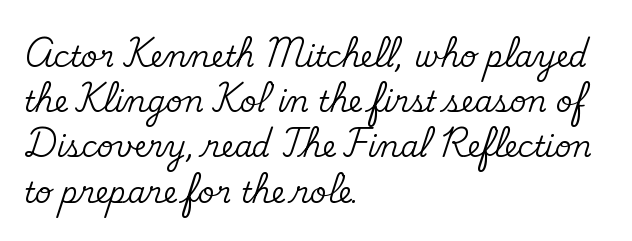
The image shows 29 px text type; set left-aligned, normal line spacing (1.56x), normal letter spacing, not underlined; medium stroke contrast and a small x-height.
